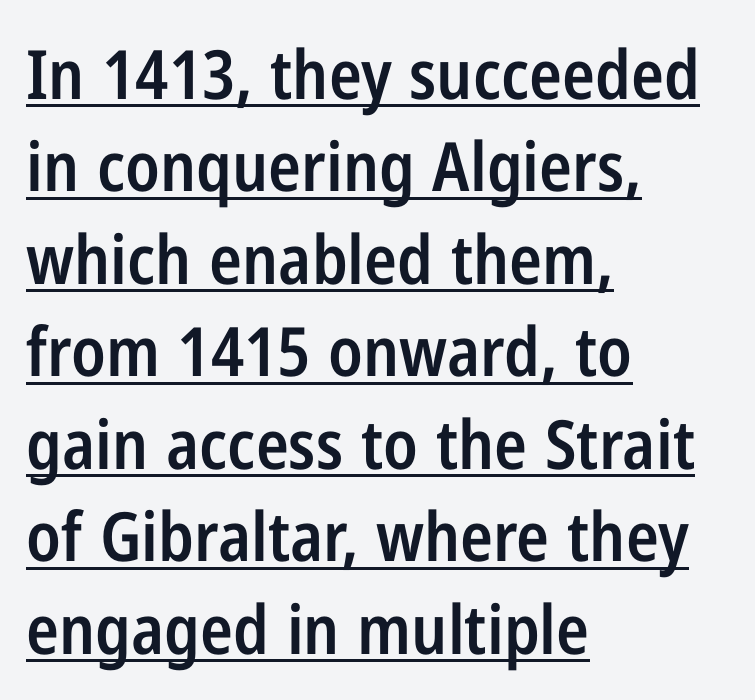
Q: Is the text bold? A: Semi-bold.
Q: Is the text italic (slanted)? A: No, it is upright.
Q: Is the typeface a serif or a sans-serif typeface? A: Sans-serif.
Q: Is the text underlined? A: Yes.
Q: How is the paragraph aligned? A: Left-aligned.
Q: Is the spacing between letters normal or unusually wide? A: Normal.
Q: Is the spacing between lines tight, normal or loose? A: Normal.
Q: Width (condensed, normal, or wide)? A: Condensed.
Q: Stroke contrast? A: Low.
Q: x-height? A: Medium.
Q: Monospaced? A: No.
